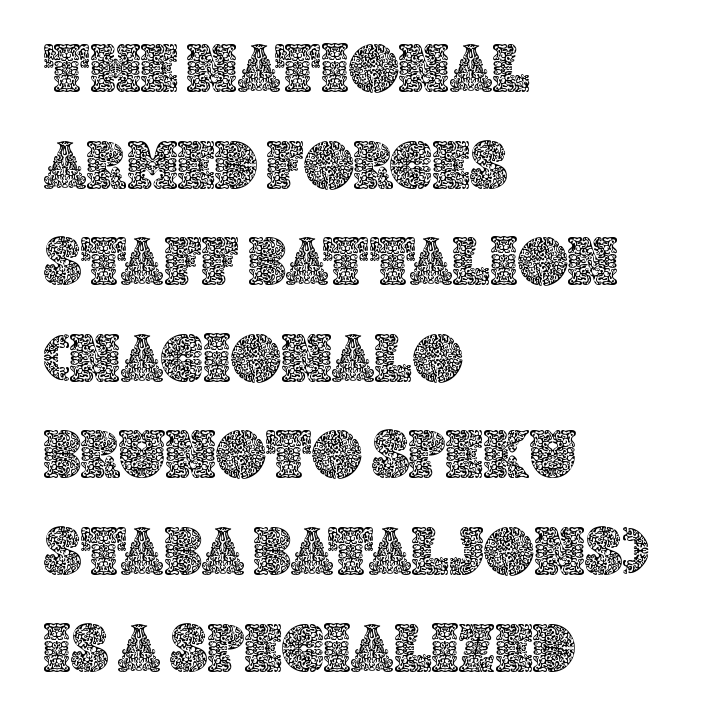
Q: Is the text italic (slanted)? A: No, it is upright.
Q: Is the text underlined? A: No.
Q: How is the paragraph aligned? A: Left-aligned.
Q: Is the spacing between letters normal or unusually wide? A: Normal.
Q: Is the spacing between lines tight, normal or loose? A: Normal.
Q: Width (condensed, normal, or wide)? A: Normal.
Q: x-height? A: Large.
Q: Monospaced? A: No.
